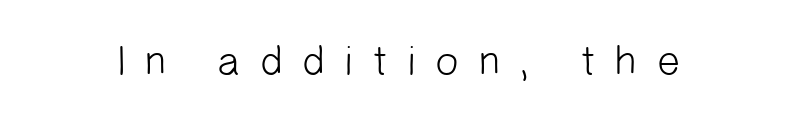
The image shows 42 px light sans-serif type; set unusually wide letter spacing (+0.43 em), not underlined; low stroke contrast and a medium x-height.
